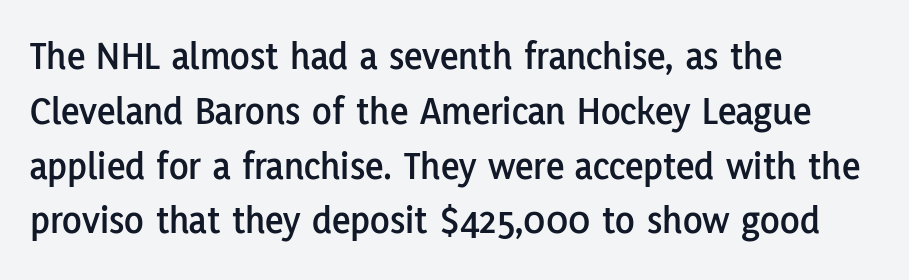
A roman cut, with each character standing at attention. The baseline area is clear. The rows are spaced the way most documents space them. All the whitespace from short lines collects on the right. The rendering shows plain stroke endings on the letterforms — a sans-serif design. No extra tracking has been applied to these lines.
